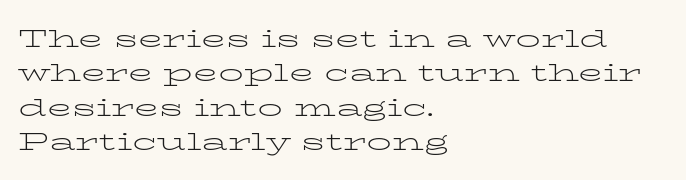
Q: Is the text bold? A: No.
Q: Is the text italic (slanted)? A: No, it is upright.
Q: Is the text underlined? A: No.
Q: How is the paragraph aligned? A: Left-aligned.
Q: Is the spacing between letters normal or unusually wide? A: Normal.
Q: Is the spacing between lines tight, normal or loose? A: Normal.
